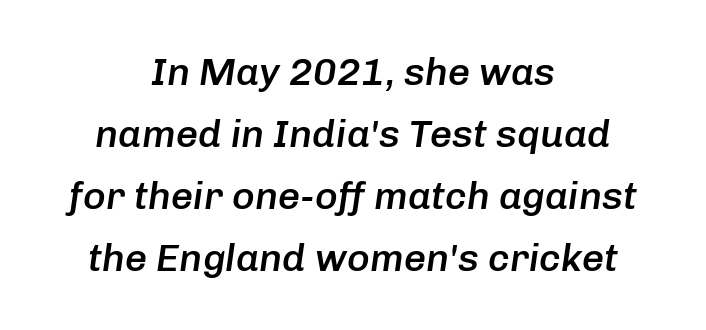
Anything drawn beneath the words? Only blank space. Here the glyphs are tracked normally, forming tight word shapes. Vertical spacing — default. The lines are quadded center. This sample has the flowing, uneven cadence of proportional lettering. Weight: semibold (demi).
